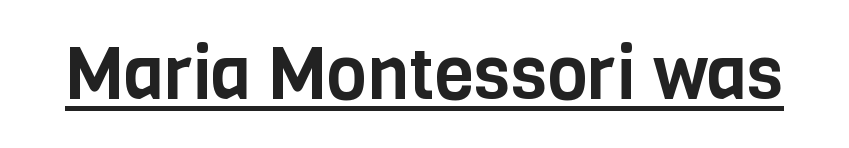
What decoration does the sample have? An underline. The rendering uses natural spacing where letterforms have individual widths. The axis of the letterforms is exactly vertical. Serifs: no, the terminals of the letterforms are clean. Between one letter and the next there's only the usual sliver of space.
